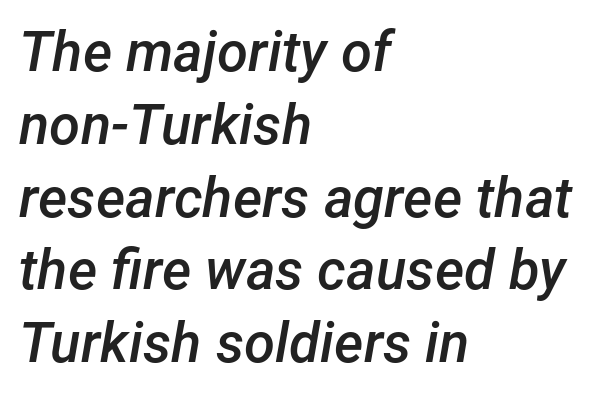
Q: Is the text bold? A: Semi-bold.
Q: Is the text italic (slanted)? A: Yes, it leans right by about 12 degrees.
Q: Is the text underlined? A: No.
Q: How is the paragraph aligned? A: Left-aligned.
Q: Is the spacing between letters normal or unusually wide? A: Normal.
Q: Is the spacing between lines tight, normal or loose? A: Normal.
Q: Width (condensed, normal, or wide)? A: Normal.
Q: Stroke contrast? A: Low.
Q: x-height? A: Medium.
Q: Monospaced? A: No.
